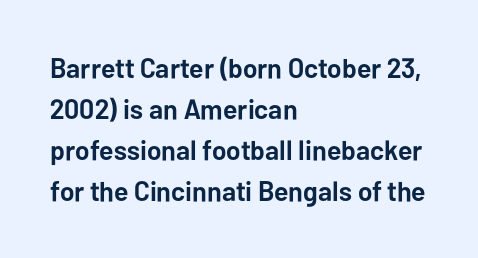
{"serif": "no", "italic": "no", "bold": "yes", "weight": "semibold", "width": "normal", "stroke_contrast": "low", "x_height": "medium", "monospaced": "no", "underline": "no", "align": "left", "line_spacing": "normal", "line_spacing_ratio": 1.47, "letter_spacing": "normal", "letter_spacing_em": 0.0, "glyph_px": 28}
